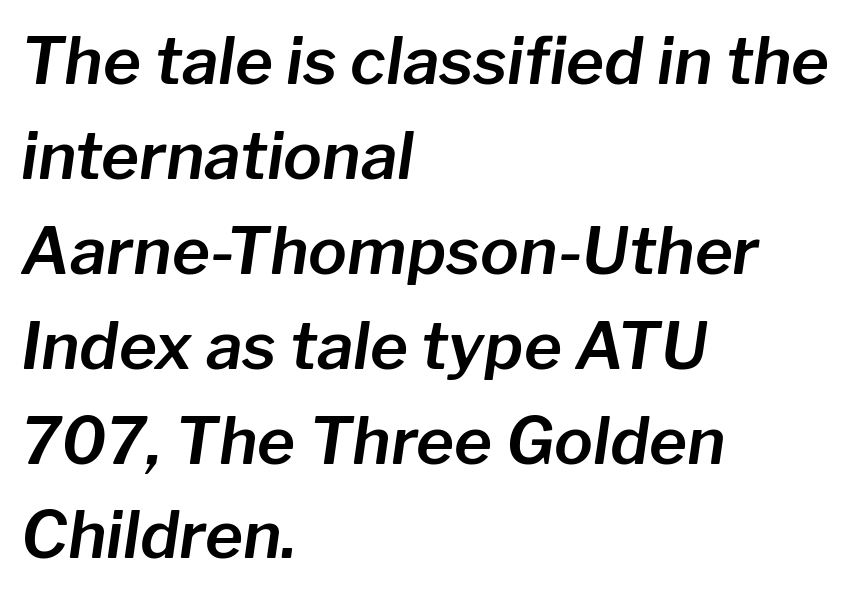
The image shows 65 px text type, italic (leaning right); set left-aligned, normal line spacing (1.46x), normal letter spacing, not underlined; low stroke contrast and a medium x-height.
